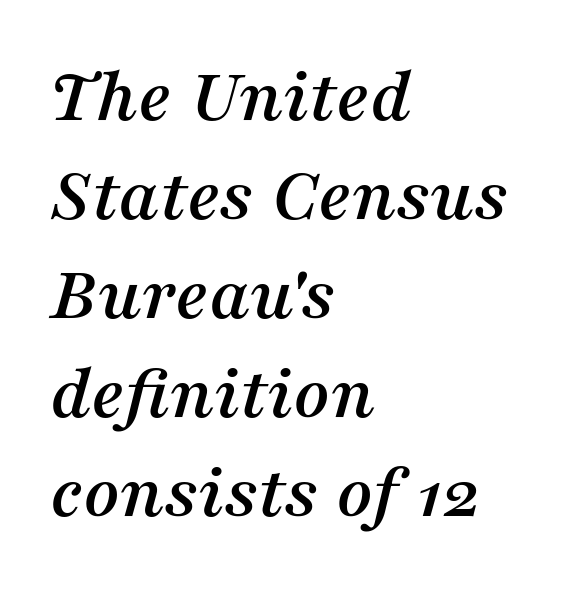
Q: Is the text italic (slanted)? A: Yes, it leans right by about 16 degrees.
Q: Is the typeface a serif or a sans-serif typeface? A: Serif.
Q: Is the text underlined? A: No.
Q: How is the paragraph aligned? A: Left-aligned.
Q: Is the spacing between letters normal or unusually wide? A: Normal.
Q: Is the spacing between lines tight, normal or loose? A: Normal.
Q: Width (condensed, normal, or wide)? A: Normal.
Q: Stroke contrast? A: Medium.
Q: x-height? A: Medium.
Q: Monospaced? A: No.
